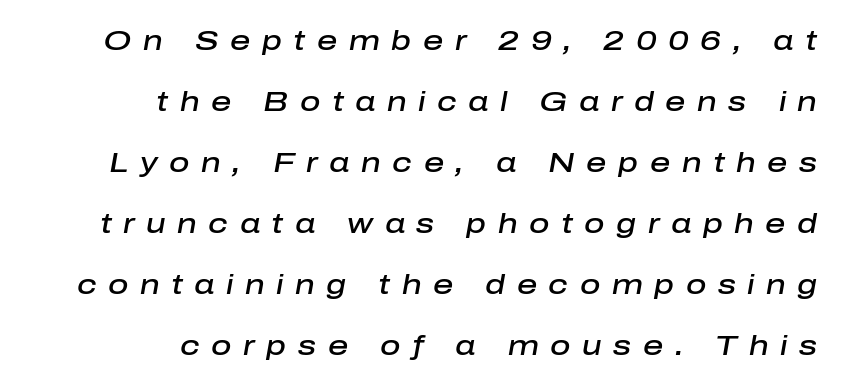
The image shows 28 px semibold type, italic (leaning right); set right-aligned, loose line spacing (2.18x), unusually wide letter spacing (+0.41 em), not underlined; low stroke contrast and a medium x-height.
